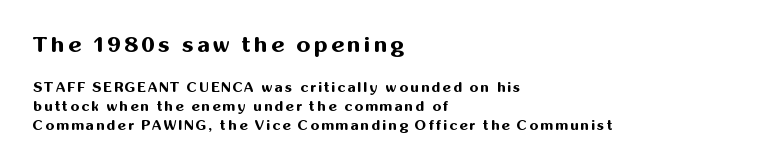
{"italic": "no", "bold": "yes", "underline": "no", "align": "left", "line_spacing": "normal", "line_spacing_ratio": 1.34, "larger_block": "first", "size_ratio": 1.57, "glyph_px": 22}
